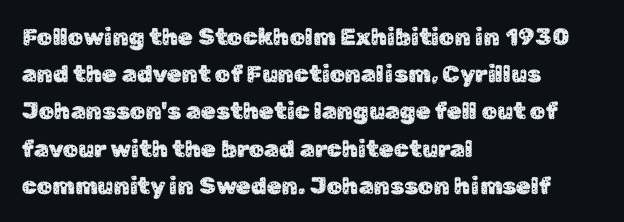
Interline gaps are of average width in this sample. The letters stand upright; this is a roman face. The face used here is rendered with its standard letterfit. Leftover space on each line is placed entirely after the last word. Beneath every word, the page is bare.
